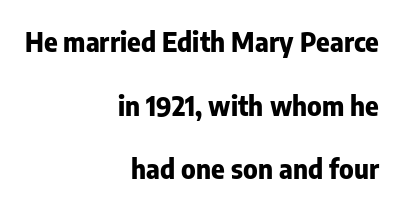
Widely set lines give the paragraph a tall, airy silhouette. Students, this is bold: see how much ink each stroke carries. The passage shown has conventional tracking throughout. Does the copy run flush right? Yes — the right margin is perfectly even. Italic? Not at all — the glyphs are vertical.
